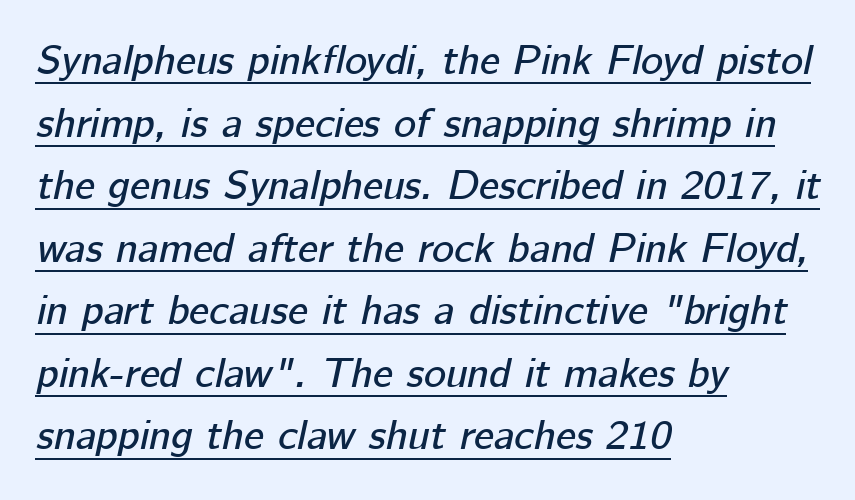
{"italic": "yes", "lean": "right", "slant_degrees": 12, "width": "normal", "stroke_contrast": "low", "x_height": "medium", "monospaced": "no", "underline": "yes", "align": "left", "line_spacing": "normal", "line_spacing_ratio": 1.49, "letter_spacing": "normal", "letter_spacing_em": 0.0, "glyph_px": 42}
